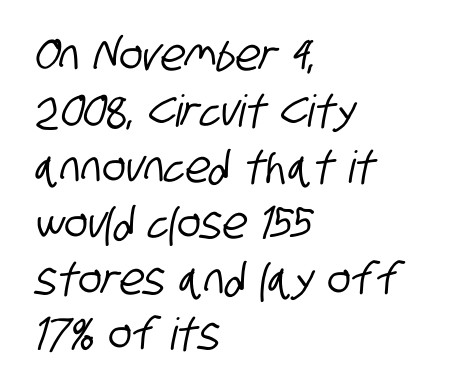
{"serif": "no", "width": "condensed", "stroke_contrast": "low", "x_height": "large", "monospaced": "no", "underline": "no", "align": "left", "line_spacing": "normal", "line_spacing_ratio": 1.27, "letter_spacing": "normal", "letter_spacing_em": 0.0, "glyph_px": 44}
